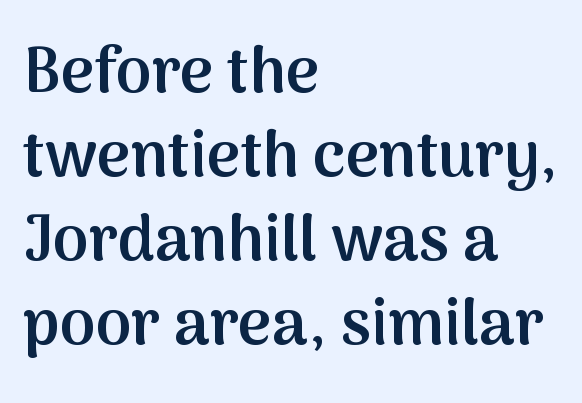
{"serif": "no", "italic": "no", "bold": "semi", "weight": "semibold", "width": "normal", "stroke_contrast": "medium", "x_height": "medium", "monospaced": "no", "underline": "no", "align": "left", "line_spacing": "normal", "line_spacing_ratio": 1.31, "letter_spacing": "normal", "letter_spacing_em": 0.0, "glyph_px": 64}
